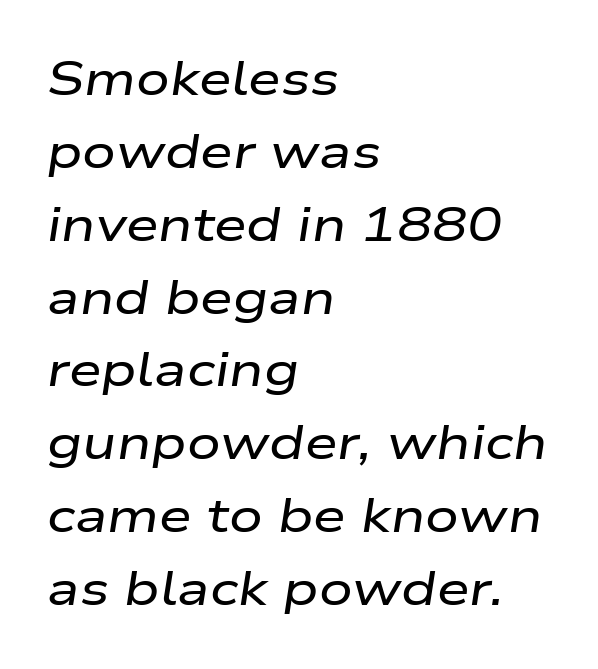
The image shows 47 px wide type, italic (leaning right); set left-aligned, normal line spacing (1.55x), normal letter spacing, not underlined; low stroke contrast and a medium x-height.
